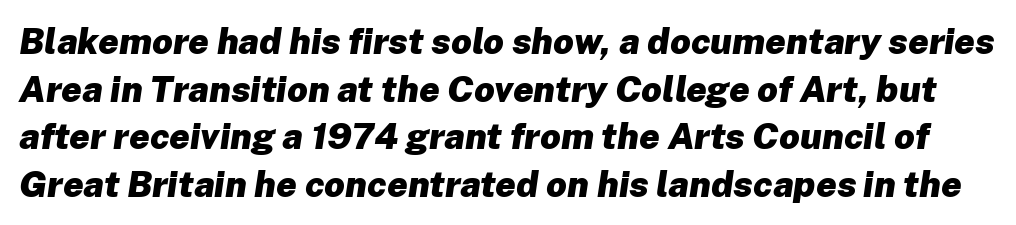
Look at the tracking — it's just the regular setting, nothing added. What's the leading like? Ordinary, nothing unusual. The strokes are fattened all the way to bold. Looks like regular typesetting: each glyph gets only the width it needs. Check the space under the baseline: it is left empty. The rendering applies a slant to the glyphs.
